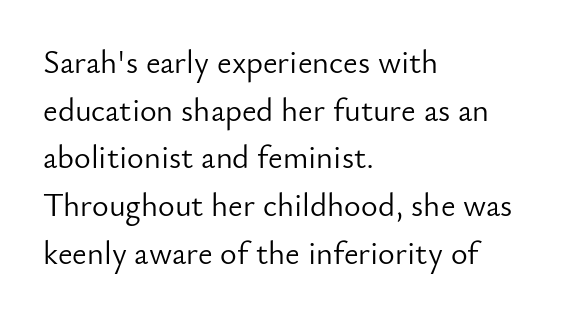
Q: Is the text bold? A: No.
Q: Is the text italic (slanted)? A: No, it is upright.
Q: Is the typeface a serif or a sans-serif typeface? A: Sans-serif.
Q: Is the text underlined? A: No.
Q: How is the paragraph aligned? A: Left-aligned.
Q: Is the spacing between letters normal or unusually wide? A: Normal.
Q: Is the spacing between lines tight, normal or loose? A: Normal.
Q: Width (condensed, normal, or wide)? A: Normal.
Q: Stroke contrast? A: Low.
Q: x-height? A: Small.
Q: Monospaced? A: No.
